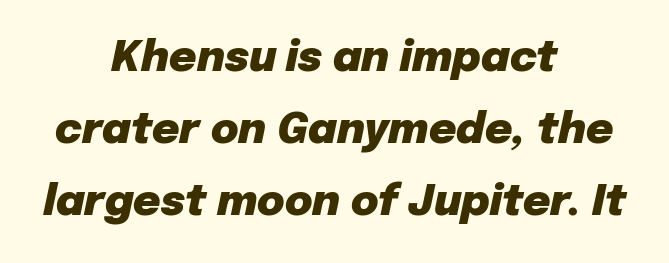
The text carries the slant typical of an italic or oblique font. Caption: standard tracking, unaltered. Note the varied advance widths — an 'i' is clearly narrower than an 'm'. What weight is shown? A full bold with thick strokes. Letters rest on an invisible, unmarked baseline.
